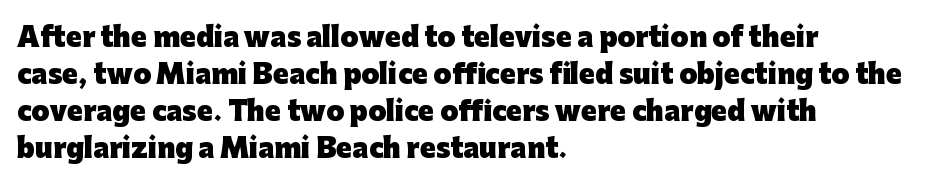
The image shows 26 px bold type, upright; set left-aligned, normal line spacing (1.42x), normal letter spacing, not underlined.
